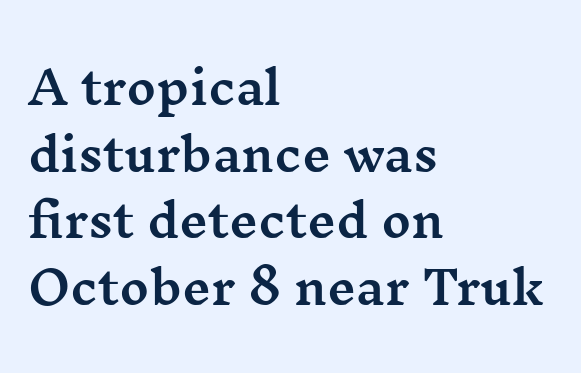
{"serif": "yes", "italic": "no", "width": "wide", "stroke_contrast": "medium", "x_height": "medium", "monospaced": "no", "underline": "no", "align": "left", "line_spacing": "normal", "line_spacing_ratio": 1.48, "letter_spacing": "normal", "letter_spacing_em": 0.0, "glyph_px": 45}
